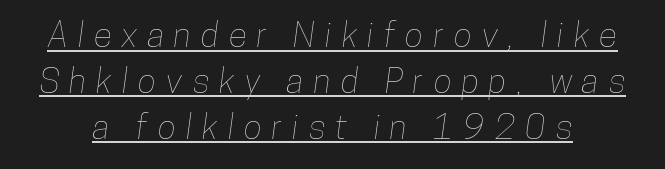
{"width": "condensed", "stroke_contrast": "low", "x_height": "medium", "monospaced": "no", "underline": "yes", "line_spacing": "normal", "line_spacing_ratio": 1.35, "letter_spacing": "wide", "letter_spacing_em": 0.3, "glyph_px": 34}
